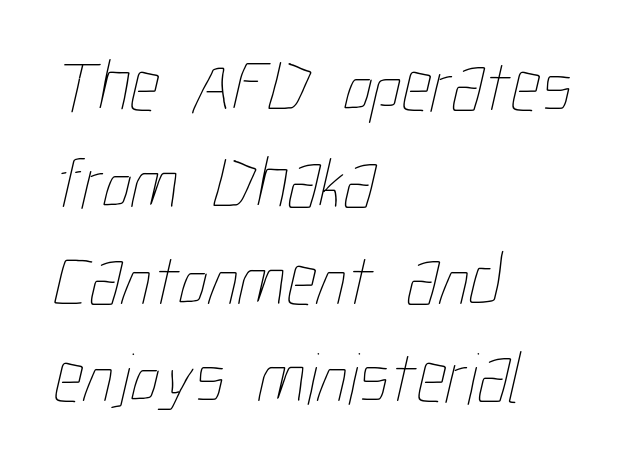
The rendering uses a moderate line-height, typical for paragraphs. Has an underline been added? It has not. Varying glyph widths throughout — classic text-font behaviour. No chunkiness to these letters — they're not bold. In CSS terms this would be text-align: left. Is the letter spacing exaggerated? No — it looks like the ordinary default.
